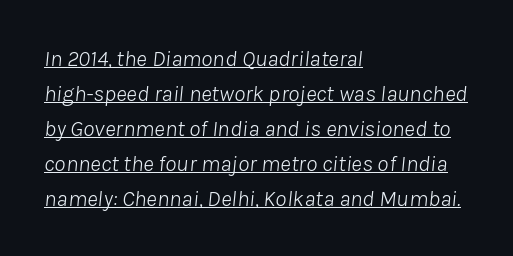
The image shows 23 px text type, italic (leaning right); set left-aligned, normal line spacing (1.52x), normal letter spacing, underlined.
